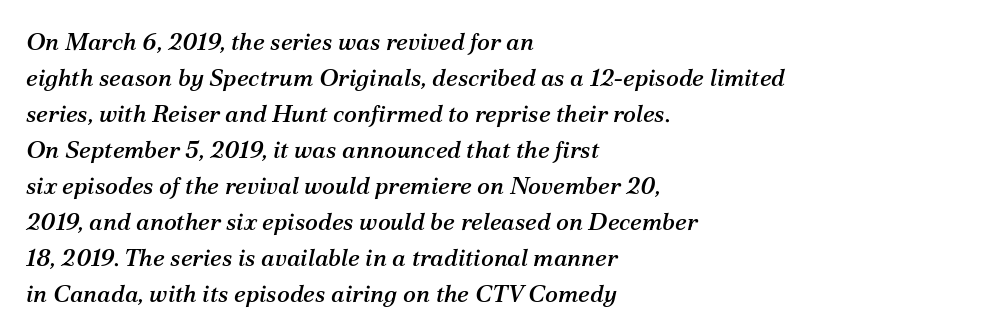
Q: Is the text italic (slanted)? A: Yes, it leans right by about 12 degrees.
Q: Is the text underlined? A: No.
Q: How is the paragraph aligned? A: Left-aligned.
Q: Is the spacing between letters normal or unusually wide? A: Normal.
Q: Is the spacing between lines tight, normal or loose? A: Normal.
